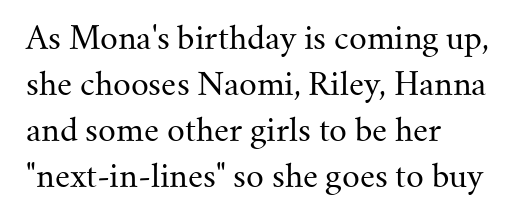
Compared with a centered layout, this one pins lines to the left instead. Varying glyph widths throughout — classic text-font behaviour. This sample uses an upright cut, with every glyph sitting square on the baseline. Unmarked baselines from the first word to the last.
